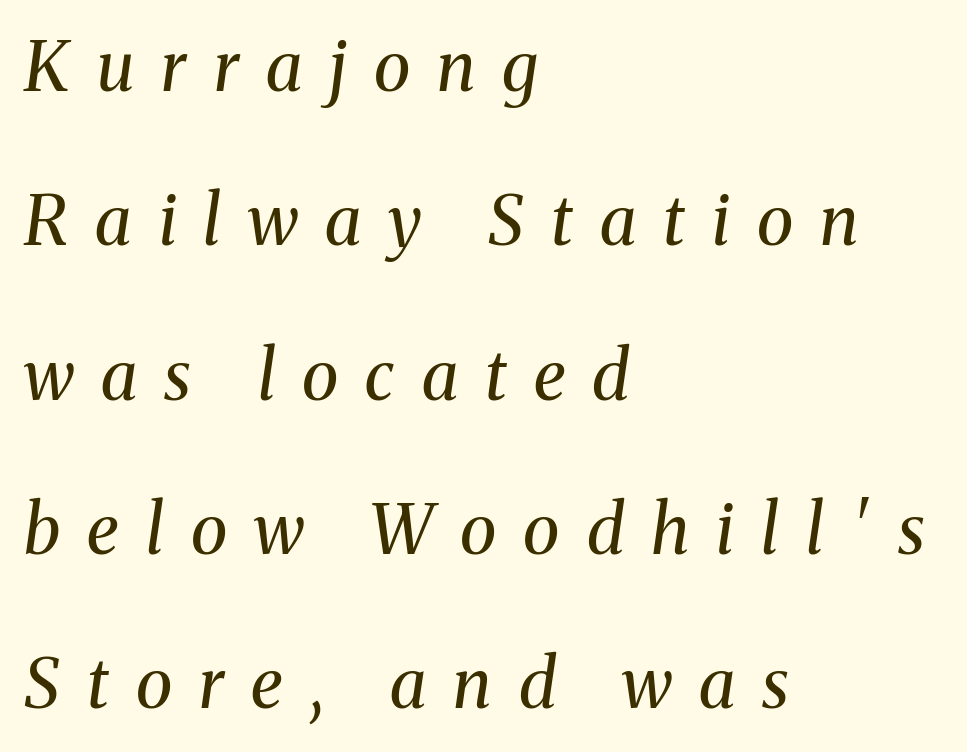
The image shows 68 px regular-weight serif type, italic (leaning right); set left-aligned, loose line spacing (2.27x), unusually wide letter spacing (+0.4 em), not underlined; medium stroke contrast and a medium x-height.
